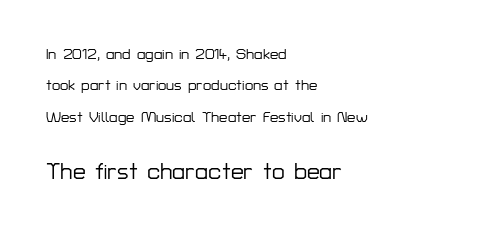
These lines stand farther apart than default settings would place them. Compared with typical body copy, the letter spacing here is the same. The font's upright variant was chosen for this text. Compare the two chunks: the lower has the greater cap height. Check under the words: just untouched page.
